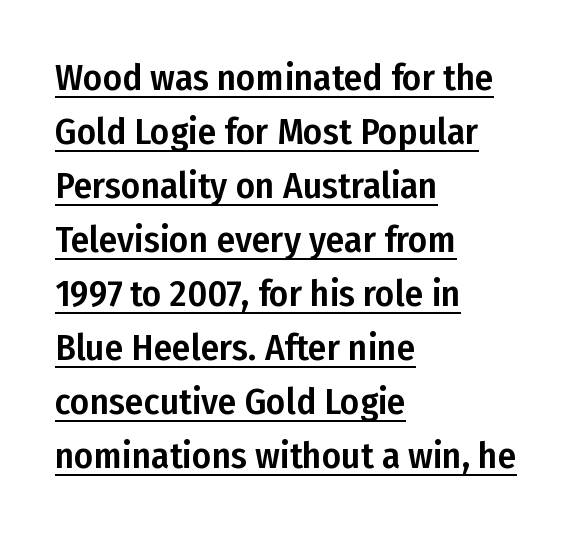
This is the regular roman posture of the typeface. Each word holds together tightly as a unit, with standard inter-letter gaps. A typesetter would call this leading conventional body-copy spacing. Students, observe the line beneath the letters — that is underlining.
